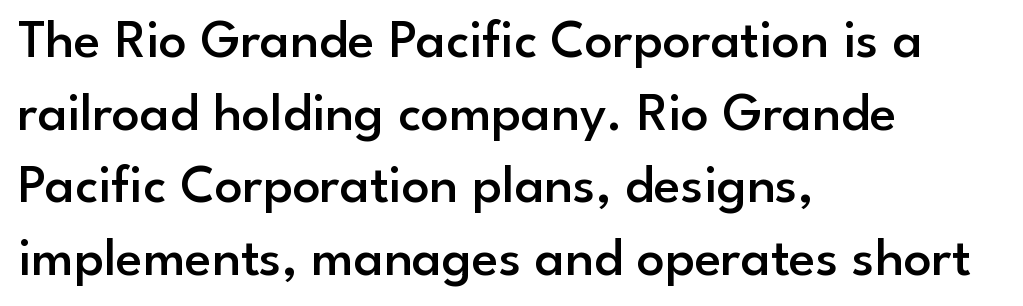
The rendering uses a semibold face; strokes are thickened but not to full bold. Baseline-to-baseline distance is the conventional proportion of letter height. This sample is left-justified, so line endings fall wherever the words run out. Type style note: lacks serifs. When letters stand straight like this, we call the style roman or upright. Do the characters align in a grid? No, the font is proportional.
